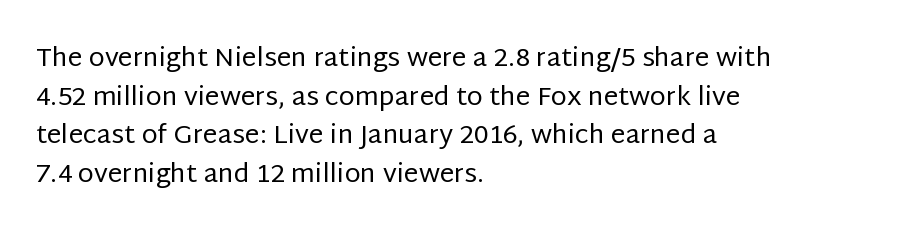
{"italic": "no", "bold": "no", "underline": "no", "align": "left", "line_spacing": "normal", "line_spacing_ratio": 1.49, "letter_spacing": "normal", "letter_spacing_em": 0.0, "glyph_px": 26}
